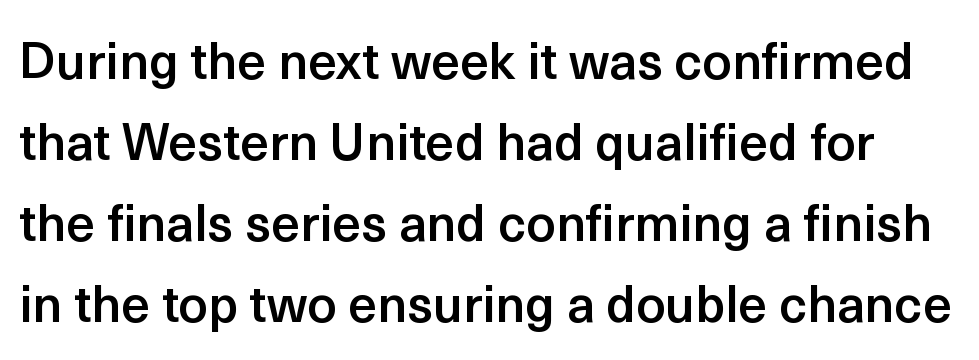
{"serif": "no", "italic": "no", "bold": "semi", "weight": "semibold", "width": "normal", "x_height": "medium", "monospaced": "no", "underline": "no", "line_spacing": "normal", "line_spacing_ratio": 1.59, "letter_spacing": "normal", "letter_spacing_em": 0.0, "glyph_px": 51}
